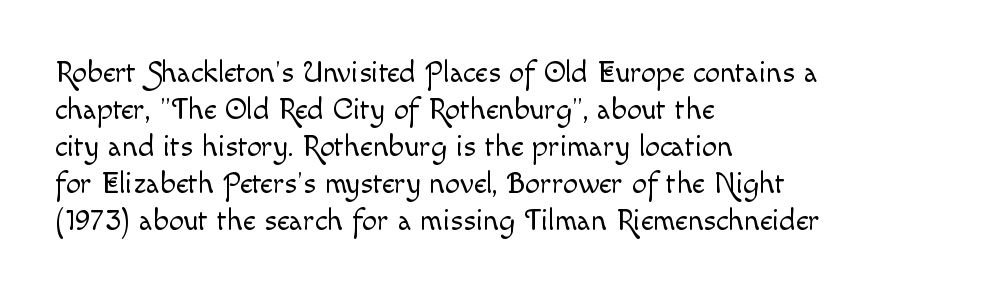
Think of a printed novel: that variable character pitch is what you see here. Visually the block forms a straight wall on the left and a jagged coastline on the right. The font is comparable to plain body text, perhaps lighter. Compared with typical body copy, the letter spacing here is the same. The gap between lines stays unmarked.
